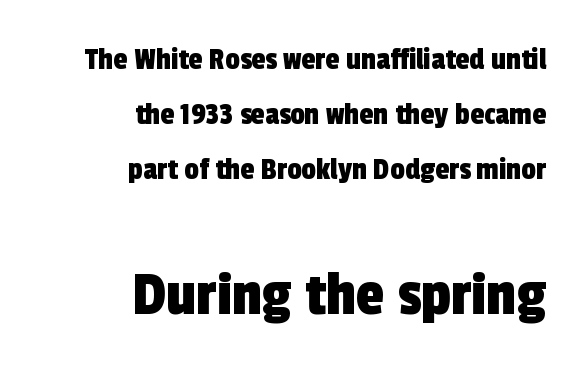
{"serif": "no", "width": "condensed", "x_height": "medium", "monospaced": "no", "underline": "no", "align": "right", "line_spacing_ratio": 1.72, "letter_spacing": "normal", "letter_spacing_em": 0.0, "larger_block": "second", "size_ratio": 2.03, "glyph_px": 65}
